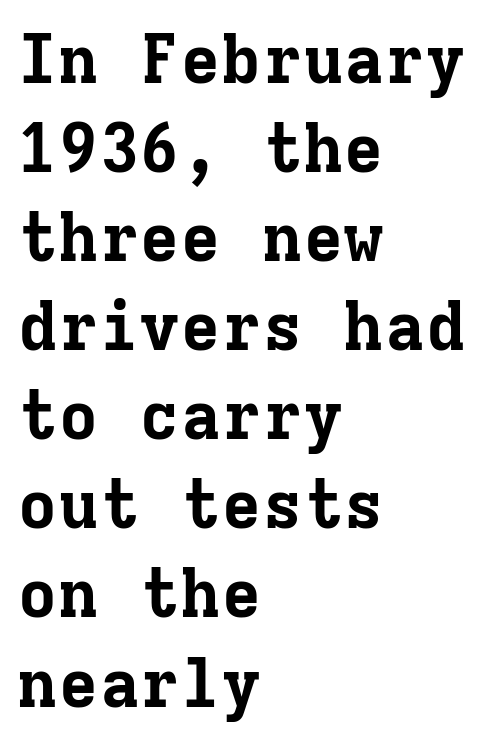
These lines are set flush left with a ragged right edge. The passage shown has conventional tracking throughout. Every stem runs plumb, perpendicular to the baseline. The glyphs are unaccompanied by any horizontal stroke below them. A typesetter would label this face a serif. Typographic density is high because the face is bold.
